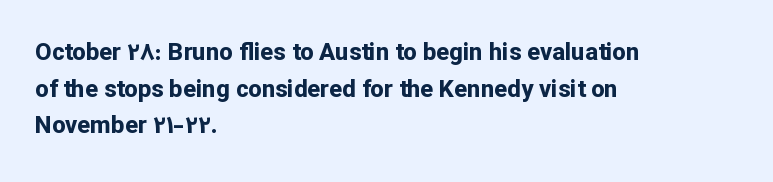
A typesetter would call this zero additional tracking. The letters stand upright; this is a roman face. Regular leading. The passage is arranged the way most books set body copy — flush left. Rule under the text: the space is simply empty. Strokes here are thick enough to call this a true bold.
